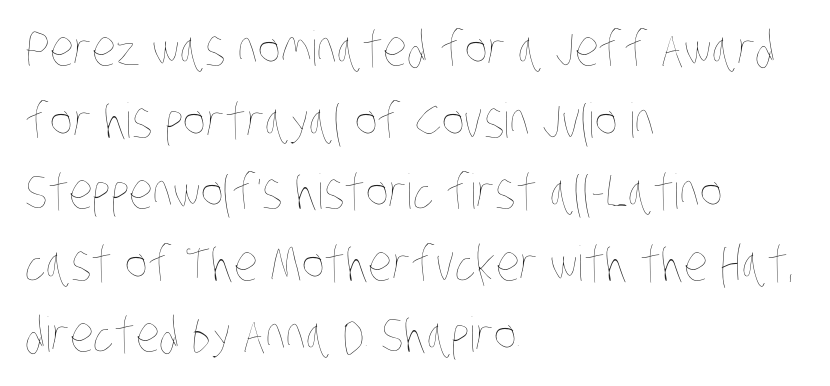
The image shows 48 px thin, condensed type; set left-aligned, normal line spacing (1.49x), normal letter spacing, not underlined; low stroke contrast and a large x-height.
